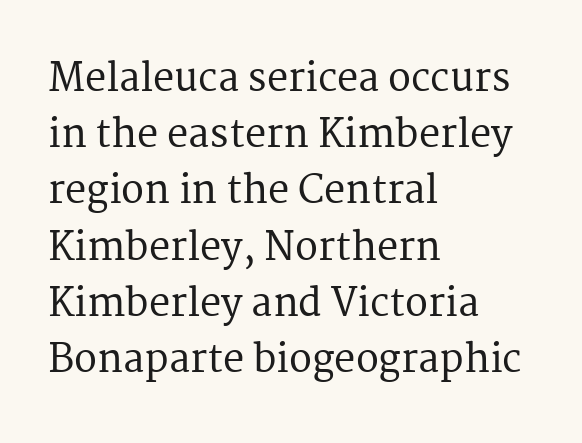
{"serif": "yes", "italic": "no", "width": "normal", "stroke_contrast": "medium", "x_height": "medium", "monospaced": "no", "underline": "no", "align": "left", "line_spacing": "normal", "line_spacing_ratio": 1.48, "letter_spacing": "normal", "letter_spacing_em": 0.0, "glyph_px": 38}
